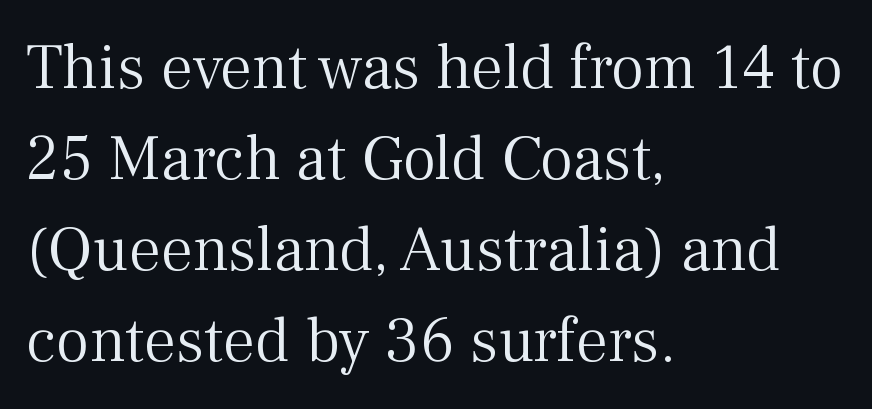
{"serif": "yes", "italic": "no", "bold": "no", "weight": "light", "width": "normal", "stroke_contrast": "medium", "x_height": "medium", "monospaced": "no", "underline": "no", "align": "left", "line_spacing": "normal", "line_spacing_ratio": 1.42, "letter_spacing": "normal", "letter_spacing_em": 0.0, "glyph_px": 64}
